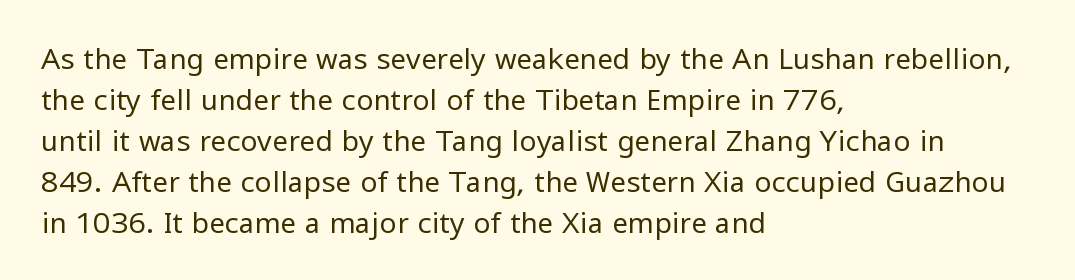
Glance below the letters and you will spot only blank space. These lines are set flush left with a ragged right edge. Upright lettering throughout. Leading matches the norm, producing a regular column.
